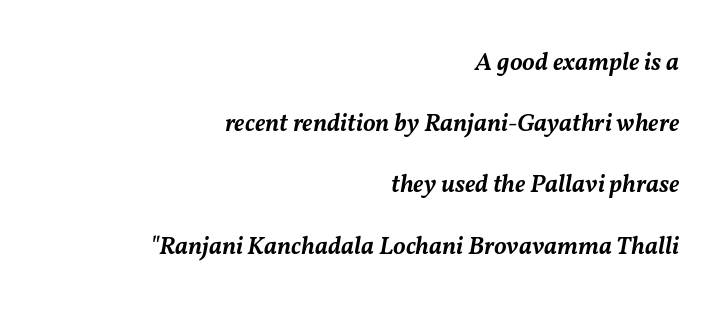
{"italic": "yes", "lean": "right", "slant_degrees": 11, "bold": "semi", "underline": "no", "align": "right", "line_spacing": "loose", "line_spacing_ratio": 2.45, "letter_spacing": "normal", "letter_spacing_em": 0.0, "glyph_px": 25}
